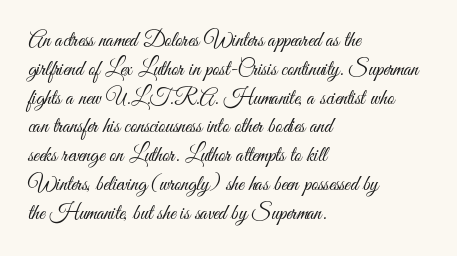
{"bold": "no", "underline": "no", "align": "left", "line_spacing": "normal", "line_spacing_ratio": 1.37, "letter_spacing": "normal", "letter_spacing_em": 0.0, "glyph_px": 21}
